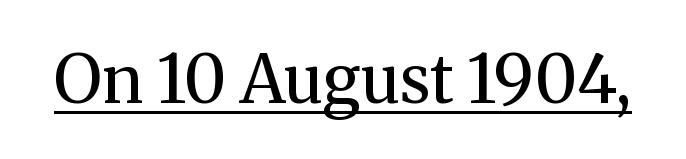
Quick note: not italic, upright. Look at the bottom of the vertical strokes: they flare into serifs here. Caption: face not bold, strokes unweighted. Looks like regular typesetting: each glyph gets only the width it needs. The typesetter has applied underlining to the passage shown.
